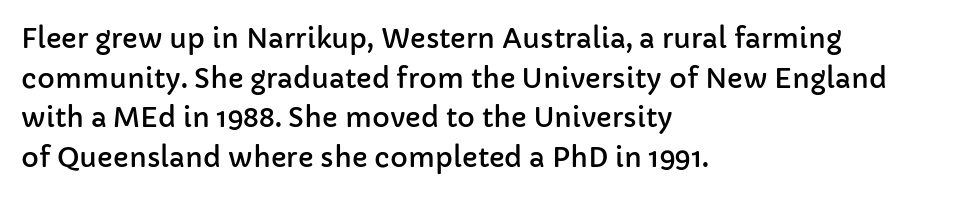
Reading down the column, the eye jumps a familiar distance to each next line. The gaps between neighbouring characters are ordinary and unremarkable. Every character sits straight up, as roman type does. These lines stack with their left ends in a neat column. Bare-footed words on every line.
